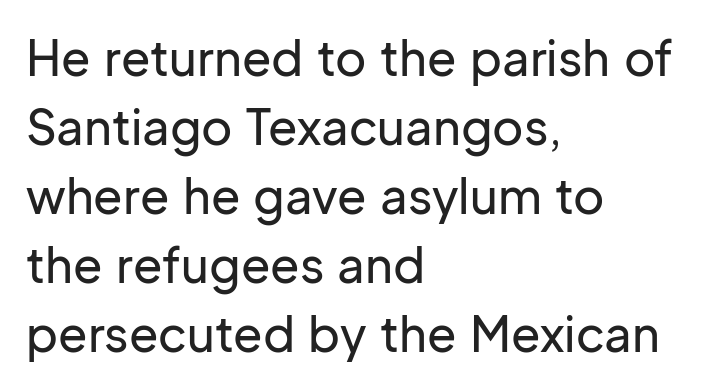
The image shows 48 px sans-serif type, upright; set left-aligned, normal line spacing (1.44x), normal letter spacing, not underlined; low stroke contrast and a medium x-height.
